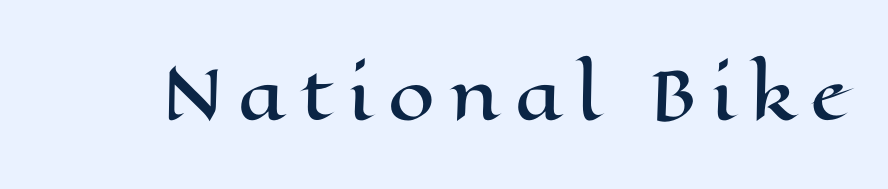
Q: Is the text italic (slanted)? A: No, it is upright.
Q: Is the text underlined? A: No.
Q: Is the spacing between letters normal or unusually wide? A: Unusually wide.
Q: Width (condensed, normal, or wide)? A: Wide.
Q: Stroke contrast? A: High.
Q: x-height? A: Medium.
Q: Monospaced? A: No.
